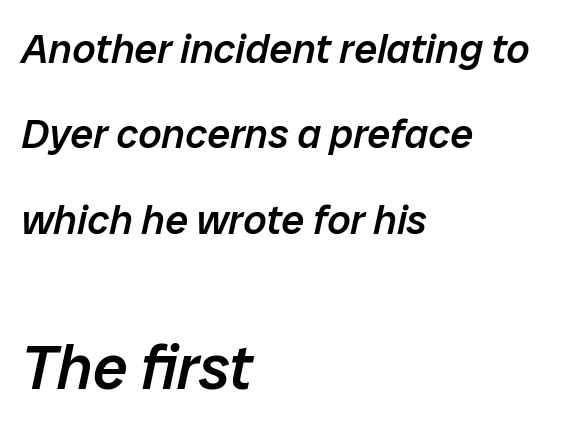
{"italic": "yes", "lean": "right", "slant_degrees": 12, "bold": "semi", "weight": "semibold", "width": "normal", "stroke_contrast": "low", "x_height": "medium", "monospaced": "no", "underline": "no", "align": "left", "line_spacing": "loose", "line_spacing_ratio": 2.08, "letter_spacing": "normal", "letter_spacing_em": 0.0, "larger_block": "second", "size_ratio": 1.51, "glyph_px": 62}
